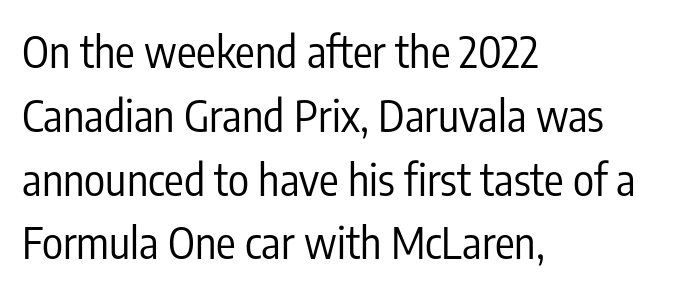
The image shows 44 px regular-weight, condensed sans-serif type, upright; set left-aligned, normal line spacing (1.45x), normal letter spacing, not underlined; low stroke contrast and a medium x-height.
